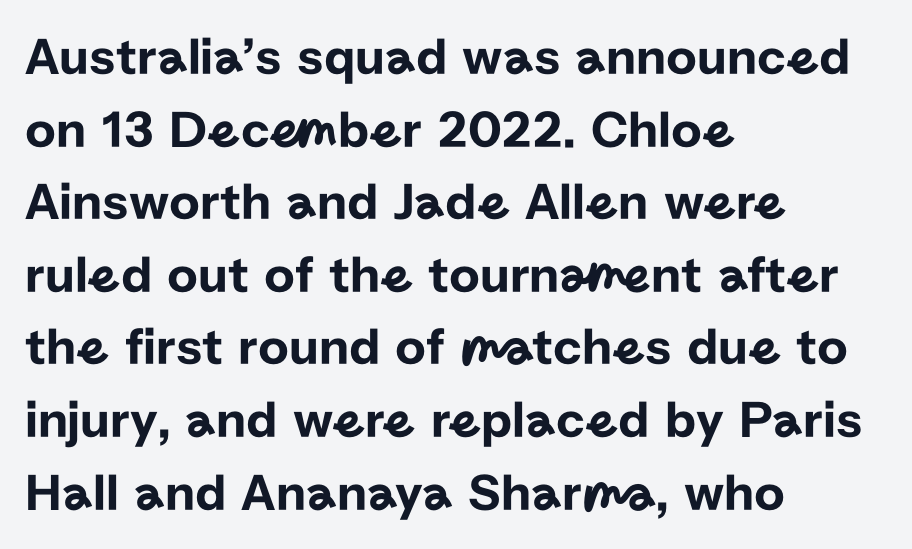
The image shows 53 px sans-serif type, upright; set left-aligned, normal line spacing (1.37x), normal letter spacing, not underlined; low stroke contrast and a medium x-height.
